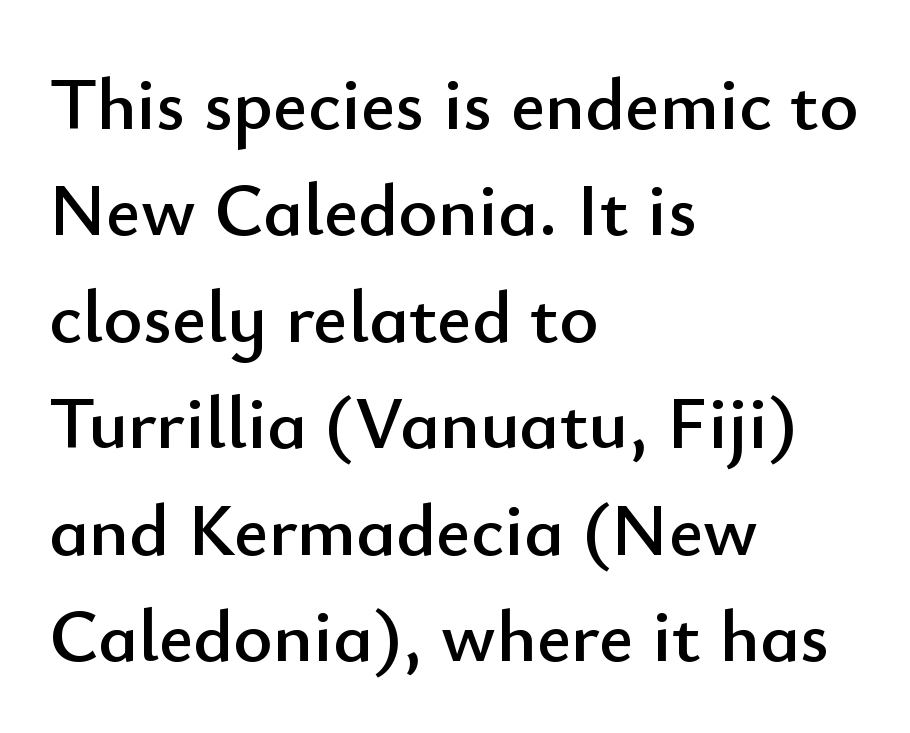
{"serif": "no", "italic": "no", "width": "normal", "stroke_contrast": "low", "x_height": "small", "monospaced": "no", "underline": "no", "align": "left", "line_spacing": "normal", "line_spacing_ratio": 1.42, "letter_spacing": "normal", "letter_spacing_em": 0.0, "glyph_px": 75}
